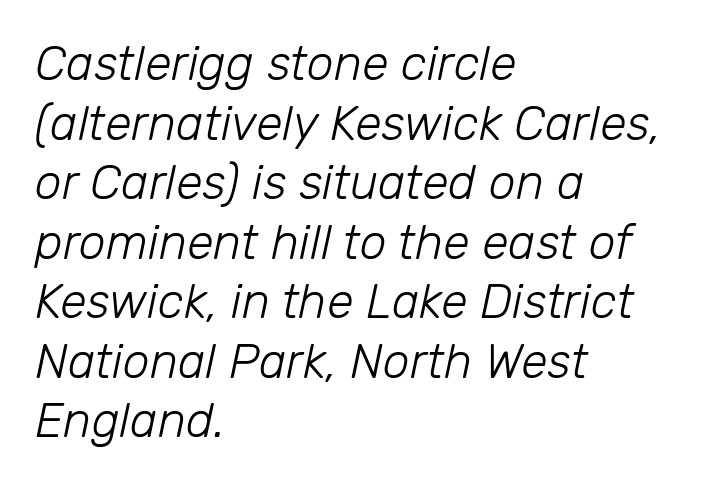
{"italic": "yes", "lean": "right", "slant_degrees": 12, "bold": "no", "weight": "light", "width": "normal", "stroke_contrast": "low", "x_height": "medium", "monospaced": "no", "underline": "no", "align": "left", "line_spacing_ratio": 1.24, "letter_spacing": "normal", "letter_spacing_em": 0.0, "glyph_px": 48}
